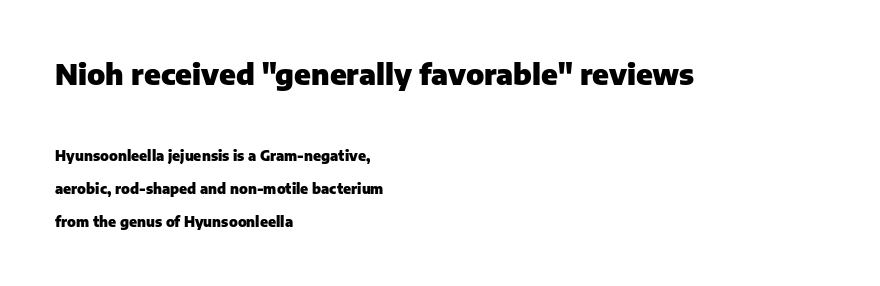
{"serif": "no", "italic": "no", "bold": "yes", "weight": "heavy", "width": "normal", "stroke_contrast": "low", "x_height": "medium", "monospaced": "no", "underline": "no", "align": "left", "line_spacing": "loose", "line_spacing_ratio": 2.34, "letter_spacing": "normal", "letter_spacing_em": 0.0, "larger_block": "first", "size_ratio": 2.07, "glyph_px": 29}
